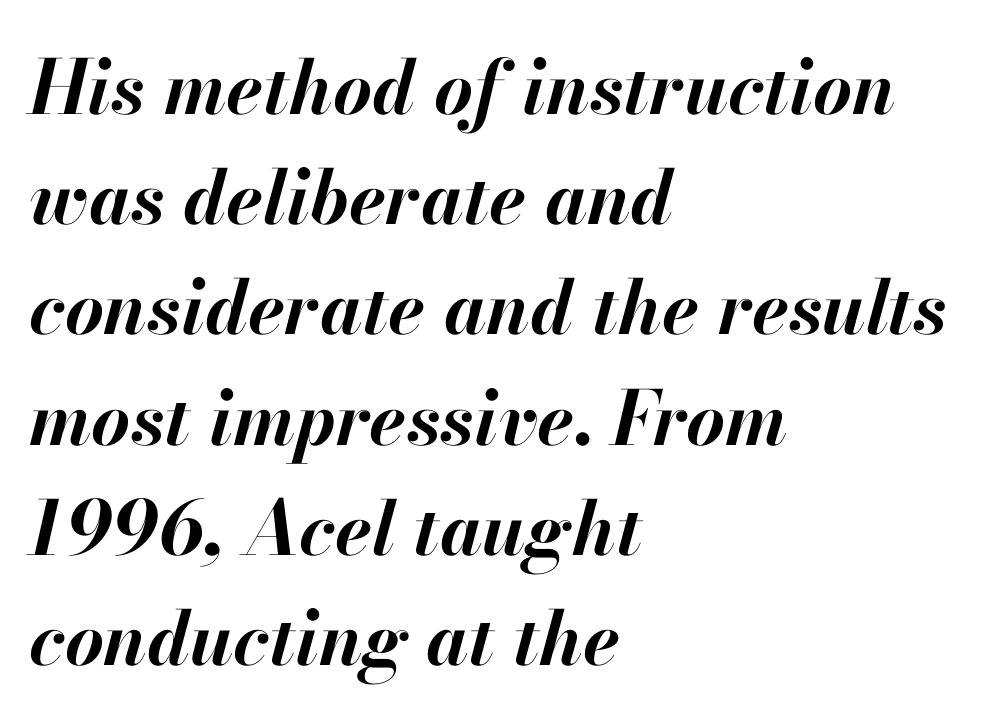
In terms of weight, the rendering is a true, heavy bold. Between one letter and the next there's only the usual sliver of space. If you drew a line through each stem, it would be angled. Evenly set lines give the paragraph a standard silhouette.
